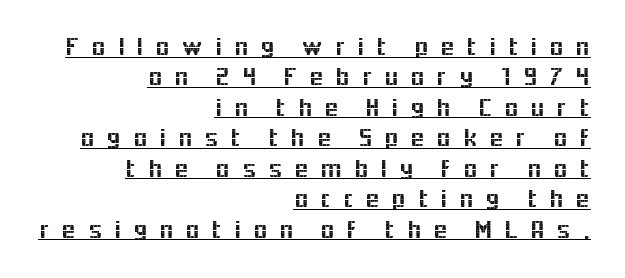
The image shows 26 px text type, upright; set right-aligned, line spacing 1.17x, unusually wide letter spacing (+0.44 em), underlined.
